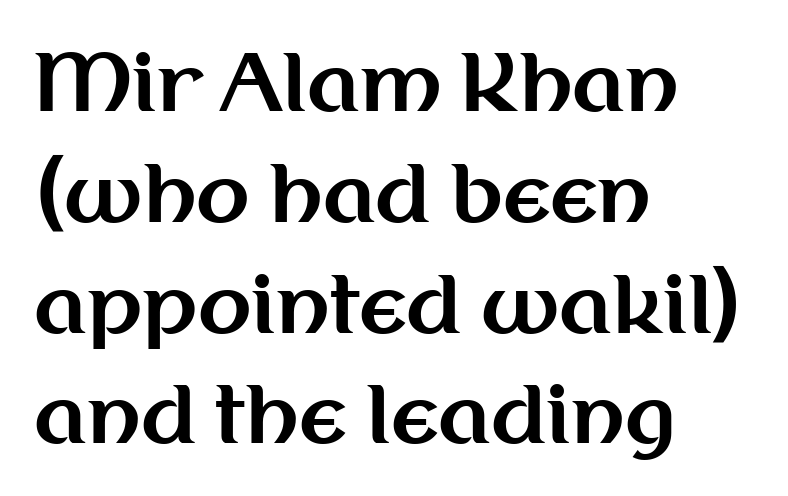
{"serif": "no", "italic": "no", "bold": "yes", "weight": "bold", "width": "normal", "stroke_contrast": "medium", "x_height": "medium", "monospaced": "no", "underline": "no", "align": "left", "line_spacing": "normal", "line_spacing_ratio": 1.42, "letter_spacing": "normal", "letter_spacing_em": 0.0, "glyph_px": 78}
